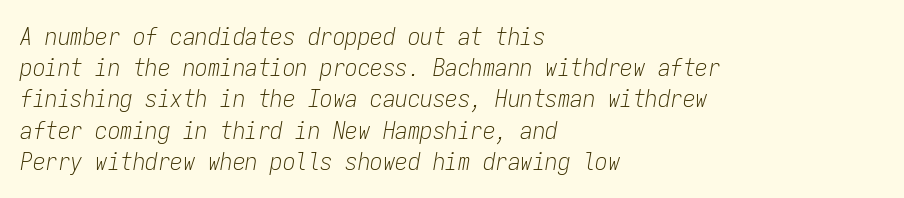
Q: Is the text bold? A: No.
Q: Is the text italic (slanted)? A: Yes, it leans right by about 9 degrees.
Q: Is the text underlined? A: No.
Q: How is the paragraph aligned? A: Left-aligned.
Q: Is the spacing between letters normal or unusually wide? A: Normal.
Q: Is the spacing between lines tight, normal or loose? A: Normal.
